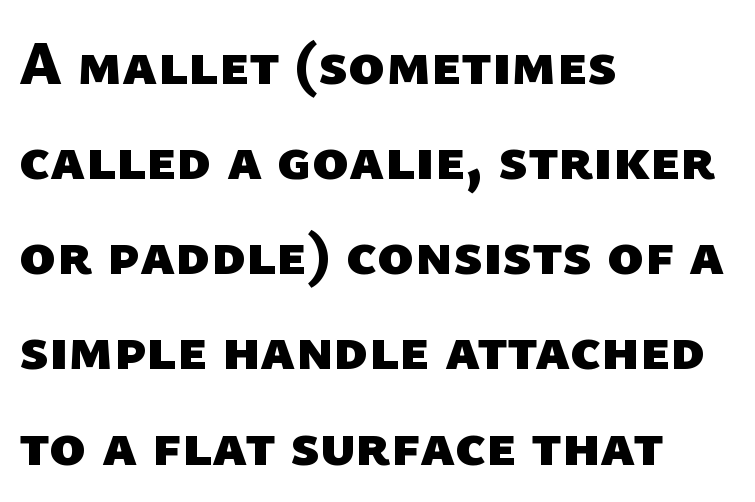
Q: Is the text bold? A: Yes.
Q: Is the typeface a serif or a sans-serif typeface? A: Sans-serif.
Q: Is the text underlined? A: No.
Q: How is the paragraph aligned? A: Left-aligned.
Q: Is the spacing between letters normal or unusually wide? A: Normal.
Q: Is the spacing between lines tight, normal or loose? A: Normal.
Q: Width (condensed, normal, or wide)? A: Normal.
Q: Stroke contrast? A: Low.
Q: x-height? A: Medium.
Q: Monospaced? A: No.
